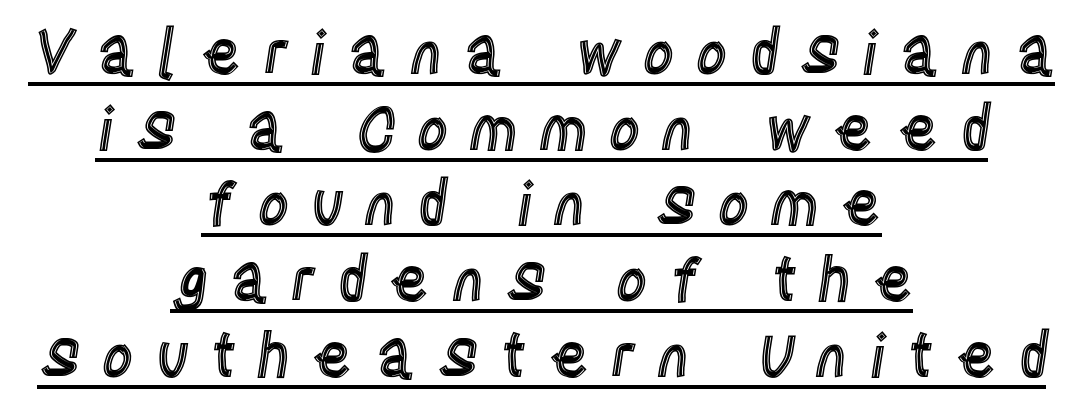
{"width": "condensed", "x_height": "large", "monospaced": "no", "underline": "yes", "align": "center", "line_spacing_ratio": 1.24, "letter_spacing": "wide", "letter_spacing_em": 0.34, "glyph_px": 61}
